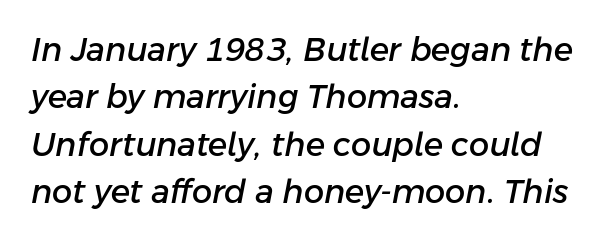
The image shows 32 px text type, italic (leaning right); set left-aligned, normal line spacing (1.48x), normal letter spacing, not underlined; low stroke contrast and a medium x-height.
